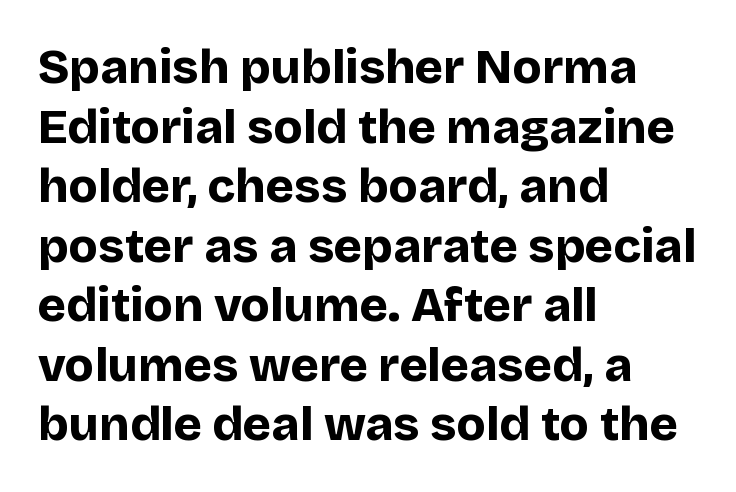
Examine the stroke ends and you'll find no serifs. In terms of letterspacing, this is plain default setting. Glance below the letters and you will spot only blank space. How heavy is the stroke? Heavy — this is a bold. Is this a fixed-width face? No — the glyphs have proportional, varying widths. Quick note: not italic, upright.
